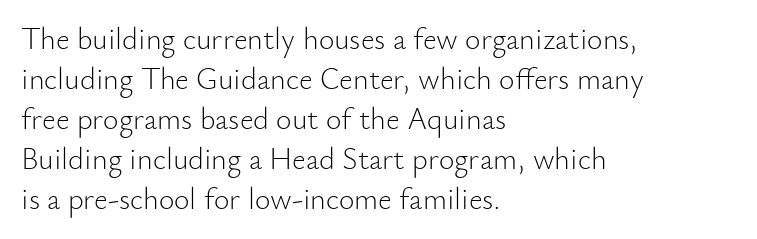
The image shows 30 px light sans-serif type, upright; set left-aligned, normal line spacing (1.33x), normal letter spacing, not underlined; low stroke contrast and a small x-height.
